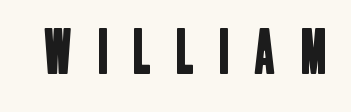
Q: Is the typeface a serif or a sans-serif typeface? A: Sans-serif.
Q: Is the text underlined? A: No.
Q: Is the spacing between letters normal or unusually wide? A: Unusually wide.
Q: Width (condensed, normal, or wide)? A: Condensed.
Q: Stroke contrast? A: Low.
Q: x-height? A: Large.
Q: Monospaced? A: No.
